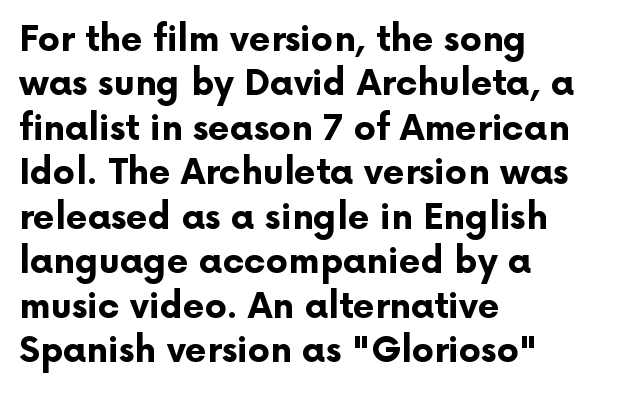
The letters advance in unequal steps, a hallmark of proportional type. Honestly, there is no underline to notice here at all. Does the type have serifs? No, each stem ends abruptly. This block has exactly the height ordinary leading produces. You'd pick this weight for a headline — it's a proper bold.
